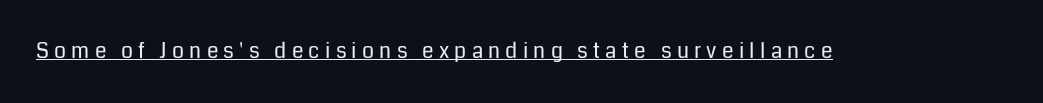
Characters remain perfectly vertical along every line. The specimen includes a rule beneath the text block's lines. No extra ink here — the face is not bold. The letters are spread apart with noticeably loose tracking.
